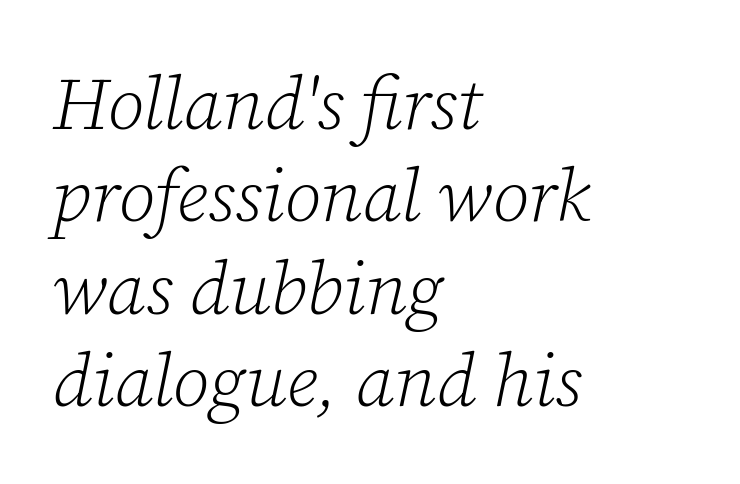
Q: Is the text bold? A: No.
Q: Is the text italic (slanted)? A: Yes, it leans right by about 12 degrees.
Q: Is the typeface a serif or a sans-serif typeface? A: Serif.
Q: Is the text underlined? A: No.
Q: How is the paragraph aligned? A: Left-aligned.
Q: Is the spacing between letters normal or unusually wide? A: Normal.
Q: Is the spacing between lines tight, normal or loose? A: Normal.
Q: Width (condensed, normal, or wide)? A: Normal.
Q: Stroke contrast? A: Low.
Q: x-height? A: Medium.
Q: Monospaced? A: No.
